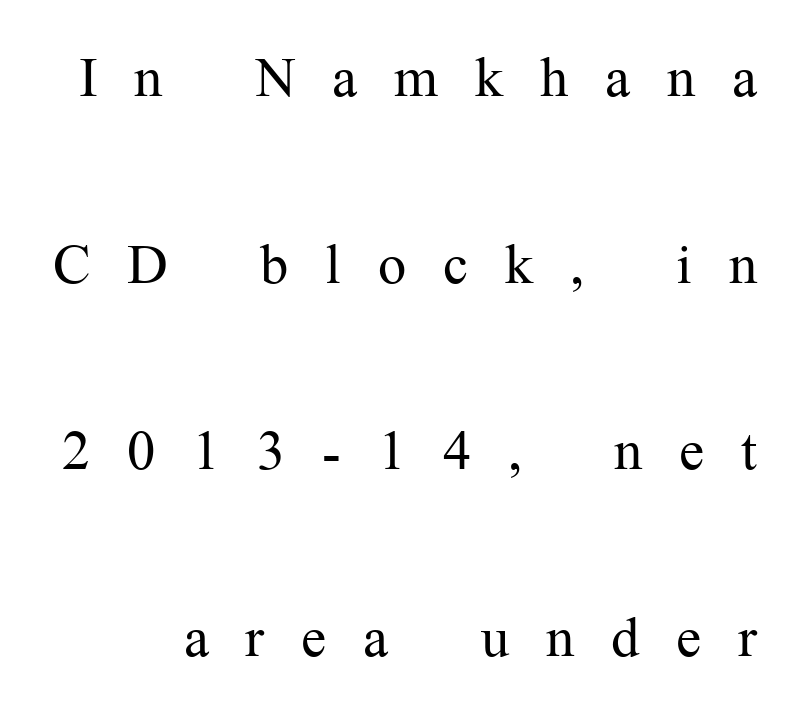
The image shows 75 px light serif type, upright; set loose line spacing (2.49x), unusually wide letter spacing (+0.49 em), not underlined; medium stroke contrast and a medium x-height.
